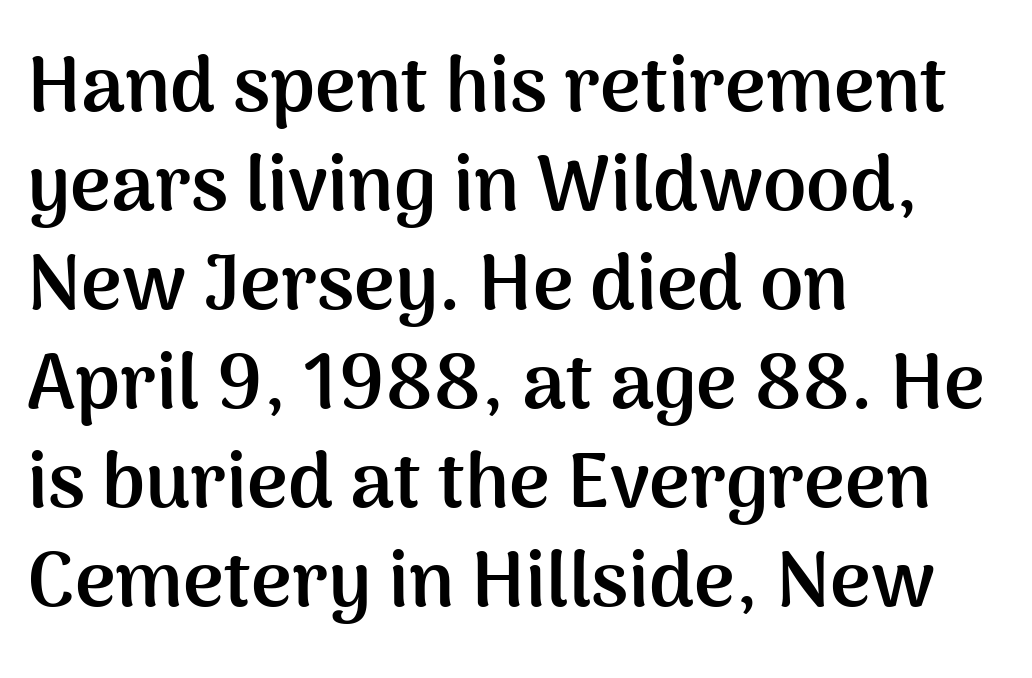
Q: Is the text bold? A: Yes.
Q: Is the text italic (slanted)? A: No, it is upright.
Q: Is the typeface a serif or a sans-serif typeface? A: Sans-serif.
Q: Is the text underlined? A: No.
Q: How is the paragraph aligned? A: Left-aligned.
Q: Is the spacing between letters normal or unusually wide? A: Normal.
Q: Is the spacing between lines tight, normal or loose? A: Normal.
Q: Width (condensed, normal, or wide)? A: Normal.
Q: Stroke contrast? A: Medium.
Q: x-height? A: Medium.
Q: Monospaced? A: No.
